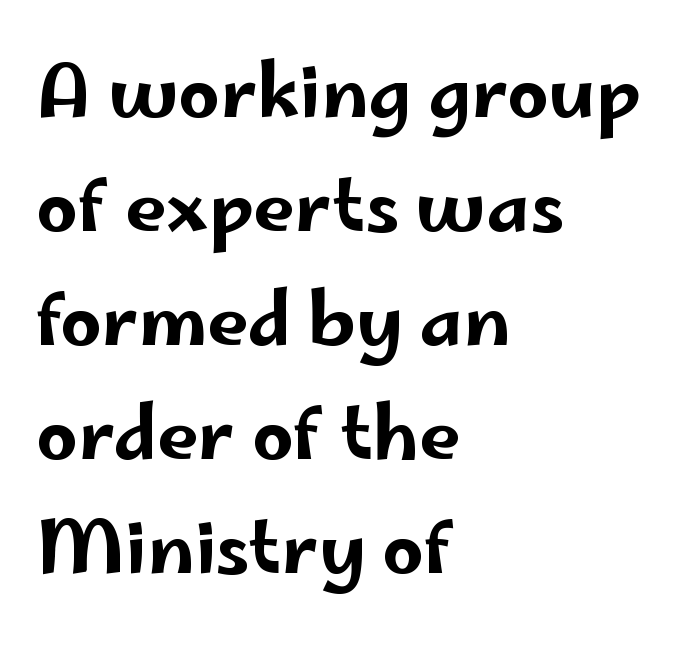
{"serif": "no", "italic": "no", "width": "wide", "stroke_contrast": "low", "x_height": "small", "monospaced": "no", "underline": "no", "align": "left", "line_spacing": "normal", "line_spacing_ratio": 1.56, "letter_spacing": "normal", "letter_spacing_em": 0.0, "glyph_px": 73}
